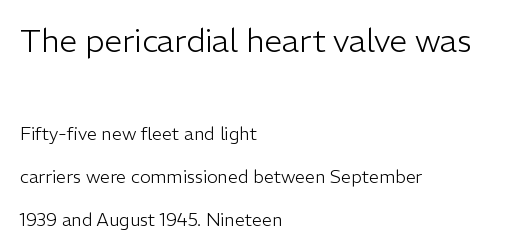
Check the space under the baseline: it is left empty. No extra ink here — the face is not bold. The space between consecutive lines is lavish. Horizontal alignment here is leftward, the default for most running prose. The emphasis by scale lands on block number one, above.
